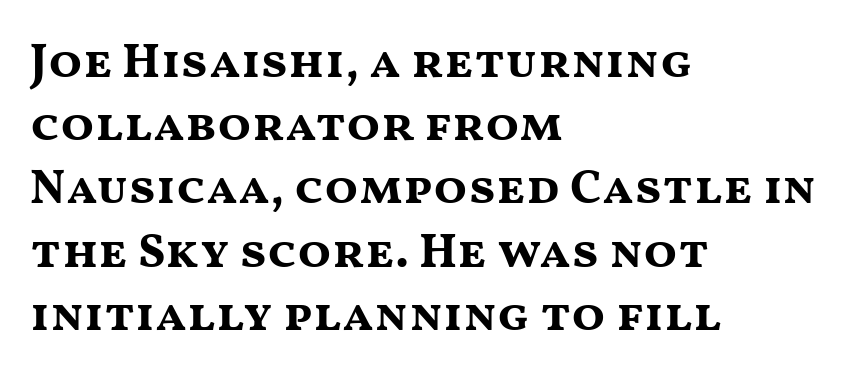
The image shows 49 px bold, wide sans-serif type, upright; set left-aligned, normal line spacing (1.29x), normal letter spacing, not underlined; medium stroke contrast and a medium x-height.
